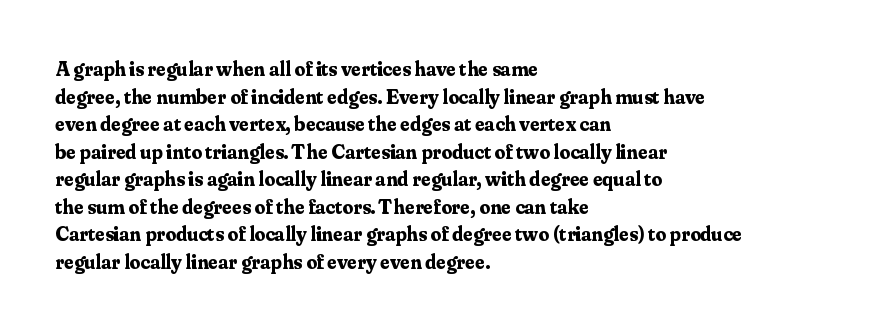
{"italic": "no", "bold": "yes", "underline": "no", "align": "left", "line_spacing": "normal", "line_spacing_ratio": 1.31, "letter_spacing": "normal", "letter_spacing_em": 0.0, "glyph_px": 21}
